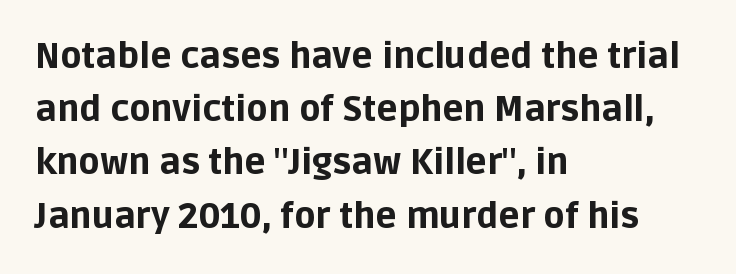
{"serif": "no", "italic": "no", "bold": "yes", "weight": "bold", "width": "normal", "stroke_contrast": "low", "x_height": "large", "monospaced": "no", "underline": "no", "align": "left", "line_spacing": "normal", "line_spacing_ratio": 1.52, "letter_spacing": "normal", "letter_spacing_em": 0.0, "glyph_px": 35}
